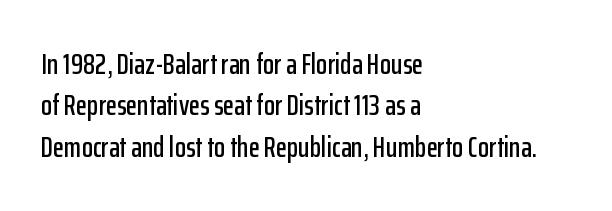
Q: Is the text italic (slanted)? A: No, it is upright.
Q: Is the typeface a serif or a sans-serif typeface? A: Sans-serif.
Q: Is the text underlined? A: No.
Q: How is the paragraph aligned? A: Left-aligned.
Q: Is the spacing between letters normal or unusually wide? A: Normal.
Q: Is the spacing between lines tight, normal or loose? A: Normal.
Q: Width (condensed, normal, or wide)? A: Condensed.
Q: Stroke contrast? A: Low.
Q: x-height? A: Medium.
Q: Monospaced? A: No.
